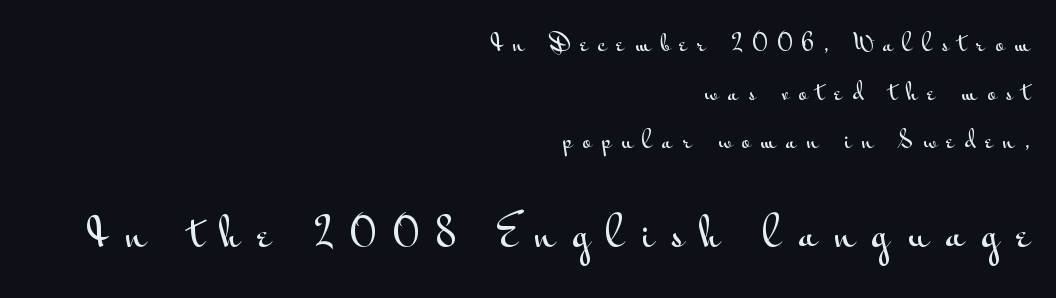
Q: Is the typeface a serif or a sans-serif typeface? A: Sans-serif.
Q: Is the text underlined? A: No.
Q: How is the paragraph aligned? A: Right-aligned.
Q: Is the spacing between letters normal or unusually wide? A: Unusually wide.
Q: Is the spacing between lines tight, normal or loose? A: Loose.
Q: Which block of text is set in a larger size, the first (top) or the second (bottom)? A: The second (bottom) one.
Q: Width (condensed, normal, or wide)? A: Wide.
Q: Stroke contrast? A: Medium.
Q: x-height? A: Small.
Q: Monospaced? A: No.
